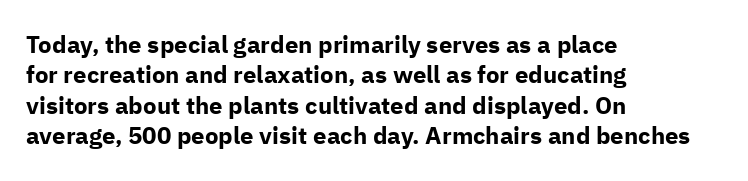
Q: Is the text bold? A: Yes.
Q: Is the text italic (slanted)? A: No, it is upright.
Q: Is the text underlined? A: No.
Q: How is the paragraph aligned? A: Left-aligned.
Q: Is the spacing between letters normal or unusually wide? A: Normal.
Q: Is the spacing between lines tight, normal or loose? A: Normal.
